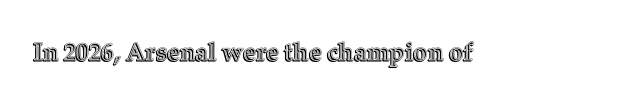
If you drew a line through each stem, it would be perfectly vertical. Characters follow at the spacing the type designer built in. The words here are not underlined.
